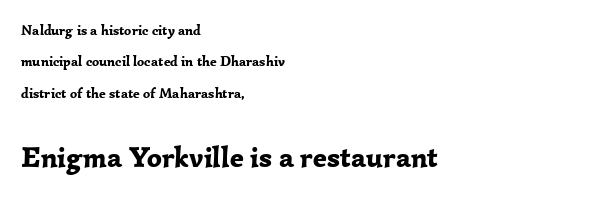
Q: Is the text bold? A: Yes.
Q: Is the text italic (slanted)? A: No, it is upright.
Q: Is the typeface a serif or a sans-serif typeface? A: Serif.
Q: Is the text underlined? A: No.
Q: How is the paragraph aligned? A: Left-aligned.
Q: Is the spacing between letters normal or unusually wide? A: Normal.
Q: Is the spacing between lines tight, normal or loose? A: Loose.
Q: Which block of text is set in a larger size, the first (top) or the second (bottom)? A: The second (bottom) one.
Q: Width (condensed, normal, or wide)? A: Normal.
Q: Stroke contrast? A: Low.
Q: x-height? A: Medium.
Q: Monospaced? A: No.
